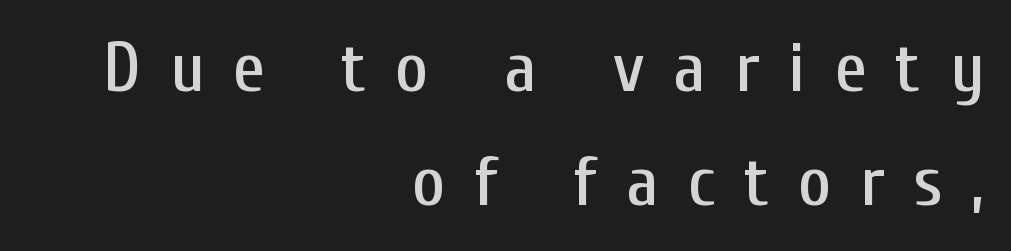
{"serif": "no", "italic": "no", "width": "condensed", "stroke_contrast": "low", "x_height": "medium", "monospaced": "no", "underline": "no", "align": "right", "line_spacing": "normal", "line_spacing_ratio": 1.6, "letter_spacing": "wide", "letter_spacing_em": 0.41, "glyph_px": 71}
